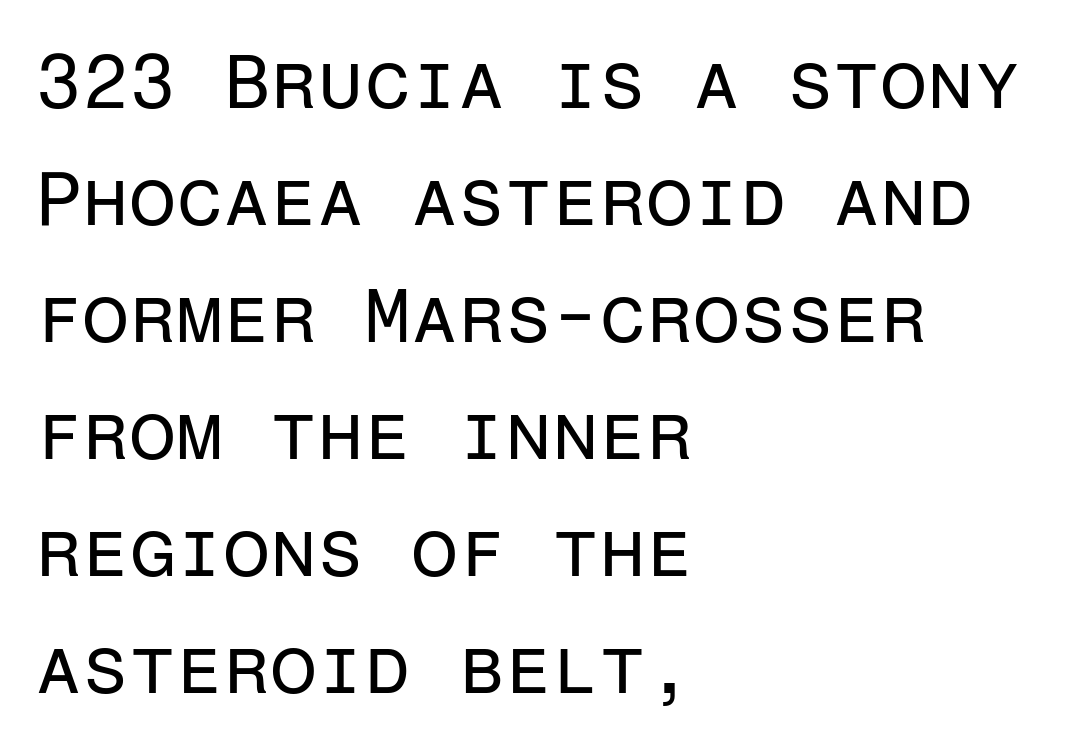
The face looks like a standard text weight, possibly lighter. This rendering leaves character spacing at its baseline value. Posture: vertical. Spacing verdict: monospaced, one width for all characters.
